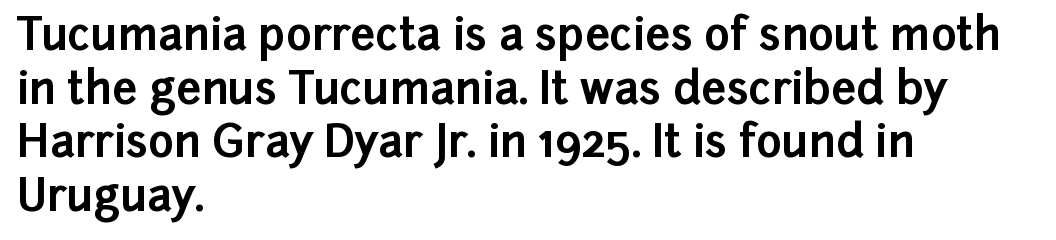
Q: Is the text bold? A: Yes.
Q: Is the text italic (slanted)? A: No, it is upright.
Q: Is the typeface a serif or a sans-serif typeface? A: Sans-serif.
Q: Is the text underlined? A: No.
Q: How is the paragraph aligned? A: Left-aligned.
Q: Is the spacing between letters normal or unusually wide? A: Normal.
Q: Width (condensed, normal, or wide)? A: Normal.
Q: Stroke contrast? A: Low.
Q: x-height? A: Medium.
Q: Monospaced? A: No.
